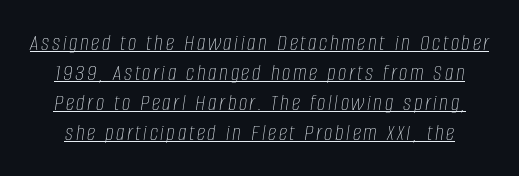
Q: Is the text bold? A: No.
Q: Is the text italic (slanted)? A: Yes, it leans right by about 8 degrees.
Q: Is the text underlined? A: Yes.
Q: Is the spacing between lines tight, normal or loose? A: Normal.
